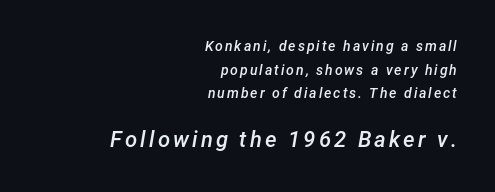
Q: Is the text bold? A: Semi-bold.
Q: Is the text italic (slanted)? A: Yes, it leans right by about 12 degrees.
Q: Is the text underlined? A: No.
Q: How is the paragraph aligned? A: Right-aligned.
Q: Is the spacing between lines tight, normal or loose? A: Normal.
Q: Which block of text is set in a larger size, the first (top) or the second (bottom)? A: The second (bottom) one.
